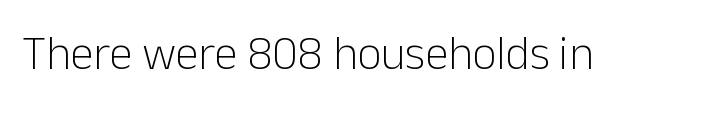
{"serif": "no", "italic": "no", "bold": "no", "weight": "light", "width": "normal", "stroke_contrast": "low", "x_height": "medium", "monospaced": "no", "underline": "no", "letter_spacing": "normal", "letter_spacing_em": 0.0, "glyph_px": 47}
